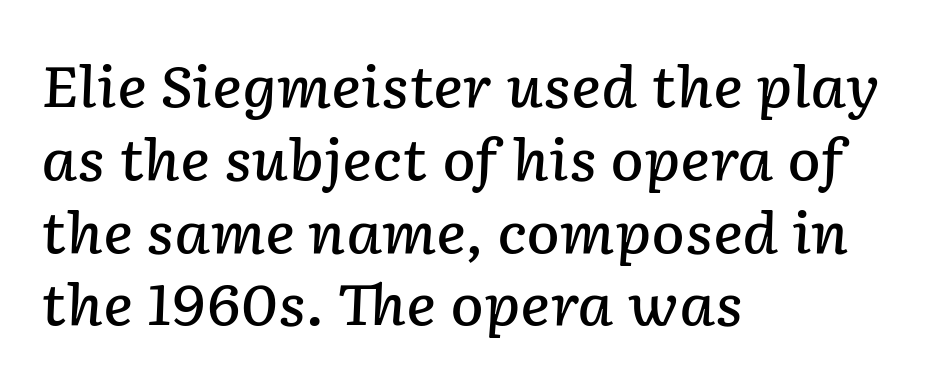
{"italic": "yes", "lean": "right", "slant_degrees": 2, "bold": "semi", "weight": "semibold", "width": "normal", "stroke_contrast": "low", "x_height": "medium", "monospaced": "no", "underline": "no", "align": "left", "line_spacing": "normal", "line_spacing_ratio": 1.3, "letter_spacing": "normal", "letter_spacing_em": 0.0, "glyph_px": 56}
